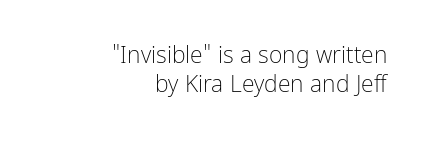
The image shows 23 px text type, upright; set right-aligned, normal line spacing (1.27x), normal letter spacing, not underlined.
